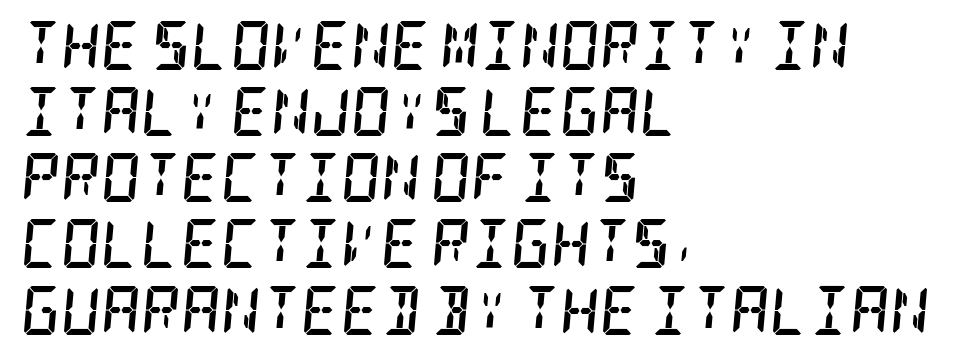
{"serif": "yes", "italic": "yes", "lean": "right", "slant_degrees": 5, "bold": "yes", "weight": "semibold", "width": "condensed", "stroke_contrast": "low", "x_height": "large", "underline": "no", "align": "left", "line_spacing": "normal", "line_spacing_ratio": 1.35, "letter_spacing": "normal", "letter_spacing_em": 0.0, "glyph_px": 49}
